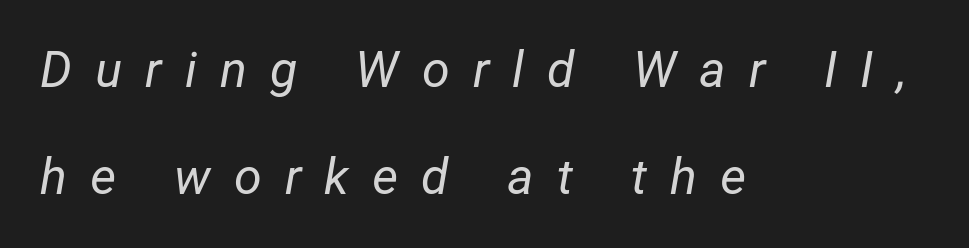
The image shows 50 px regular-weight type, italic (leaning right); set left-aligned, loose line spacing (2.15x), unusually wide letter spacing (+0.46 em), not underlined; low stroke contrast and a medium x-height.
